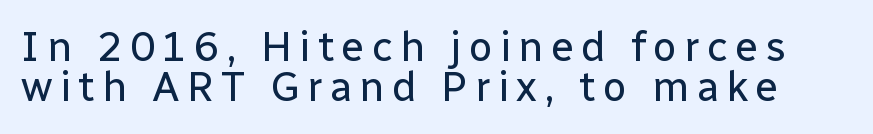
This sample uses a sans-serif face. Is this a heavy cut? Hardly; it is regular or lighter. The line-height multiplier appears low, near solid setting. This is roman type, the default non-slanted kind. Beneath every word, the page is bare.
